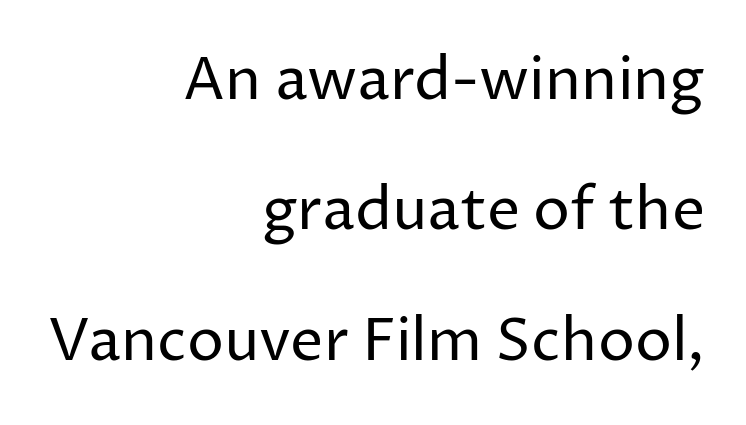
The image shows 59 px regular-weight sans-serif type, upright; set right-aligned, loose line spacing (2.21x), normal letter spacing, not underlined; low stroke contrast and a medium x-height.
